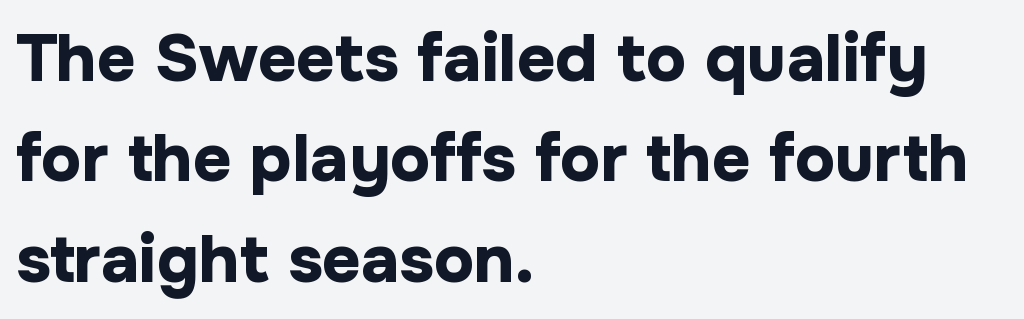
{"serif": "no", "italic": "no", "bold": "yes", "weight": "bold", "width": "normal", "stroke_contrast": "low", "x_height": "medium", "monospaced": "no", "underline": "no", "align": "left", "line_spacing": "normal", "line_spacing_ratio": 1.5, "letter_spacing": "normal", "letter_spacing_em": 0.0, "glyph_px": 67}
